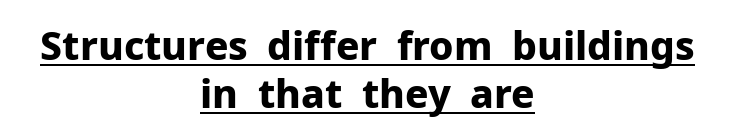
The image shows 39 px bold sans-serif type, upright; set centered, line spacing 1.22x, normal letter spacing, underlined; low stroke contrast and a medium x-height.
